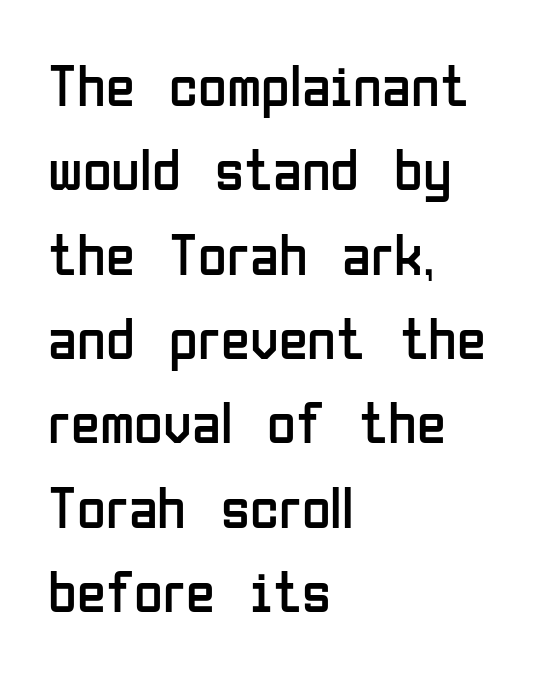
Does the type have serifs? No, each stem ends abruptly. The letters sit at their default tracking, neither squeezed nor spread. Spacing verdict: proportional, widths tailored to each character. Do the letters lean? They stand straight. Leading matches the norm, producing a regular column. Teacher's note: observe the even left margin — that is flush-left alignment.
